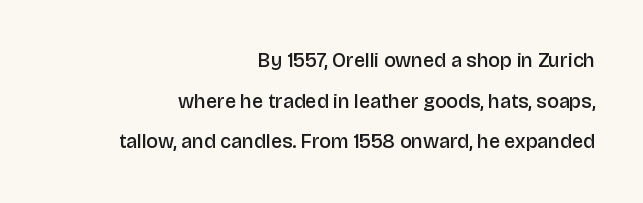
Q: Is the text bold? A: Semi-bold.
Q: Is the text italic (slanted)? A: No, it is upright.
Q: Is the text underlined? A: No.
Q: How is the paragraph aligned? A: Right-aligned.
Q: Is the spacing between letters normal or unusually wide? A: Normal.
Q: Is the spacing between lines tight, normal or loose? A: Loose.
